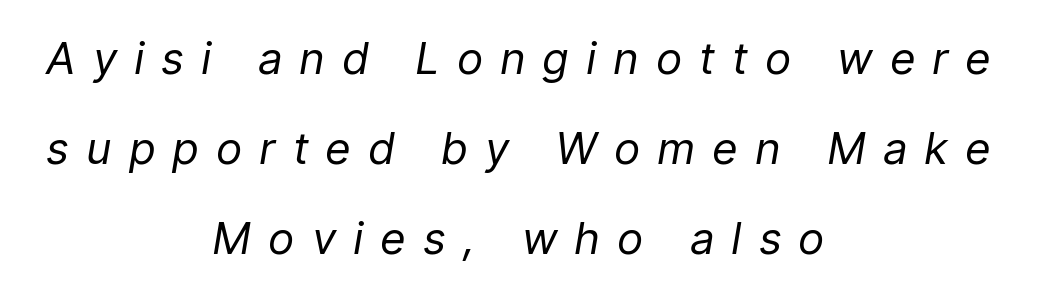
There is plenty of visible air inserted between adjacent glyphs. It's the slanting kind of type. Check under the words: just untouched page. These lines stack symmetrically, like a column narrowing and widening about its center.
